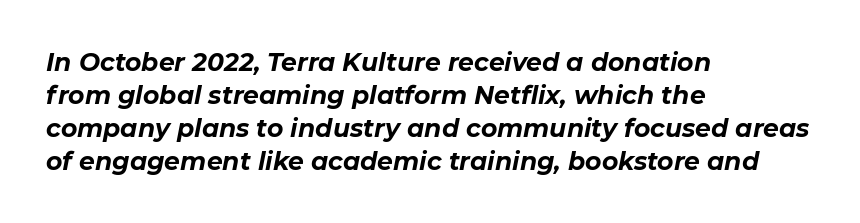
{"italic": "yes", "lean": "right", "slant_degrees": 11, "bold": "yes", "underline": "no", "align": "left", "line_spacing": "normal", "line_spacing_ratio": 1.32, "letter_spacing": "normal", "letter_spacing_em": 0.0, "glyph_px": 25}
